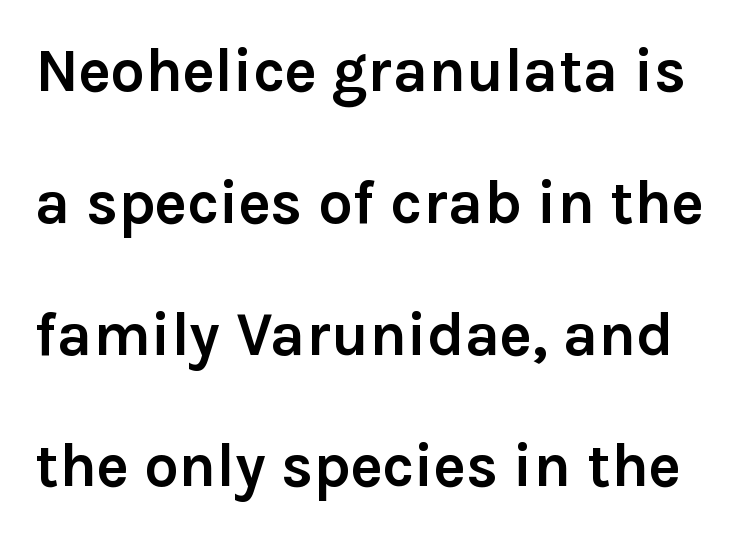
The image shows 61 px semibold sans-serif type, upright; set loose line spacing (2.16x), normal letter spacing, not underlined; a medium x-height.
